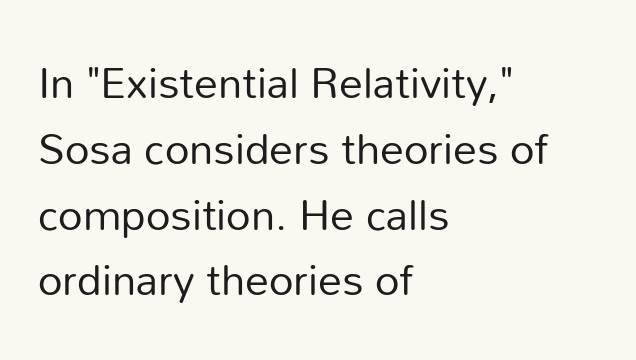
Classification — sans serif. Proportional: the letters do not fall into vertical columns. How would I describe the line gaps? Plain and ordinary. The face used here is rendered with its standard letterfit.
